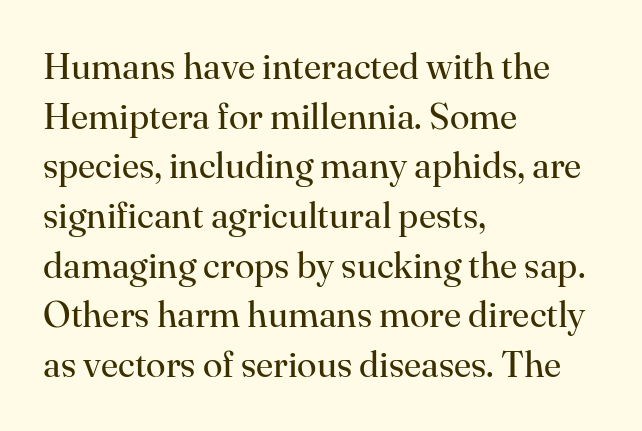
Think of a printed novel: that variable character pitch is what you see here. You can tell it's not italic because the verticals are truly vertical. Leading: standard. Has an underline been added? It has not.
